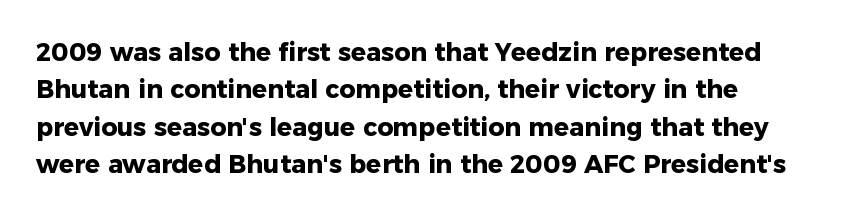
Q: Is the text bold? A: Yes.
Q: Is the text italic (slanted)? A: No, it is upright.
Q: Is the text underlined? A: No.
Q: Is the spacing between letters normal or unusually wide? A: Normal.
Q: Is the spacing between lines tight, normal or loose? A: Normal.
